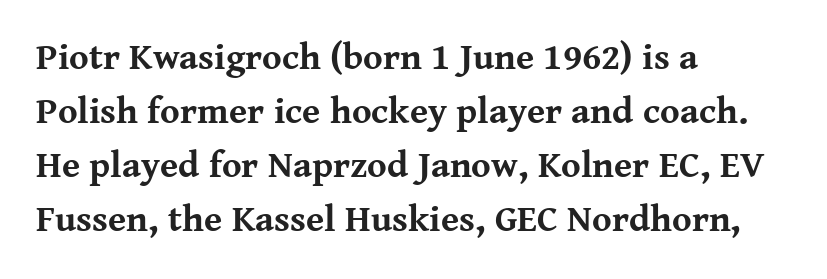
The gaps between neighbouring characters are ordinary and unremarkable. Proportional: the letters do not fall into vertical columns. Stroke thickness is high; the sample reads as a true bold. Is there much room between lines? A standard amount, neither cramped nor airy. The axis of the letterforms is exactly vertical. Note: serifs present on the glyphs.
